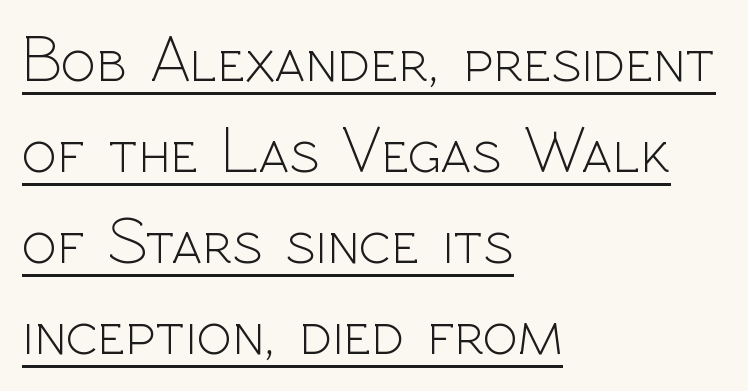
The space between consecutive lines is moderate. Notice how the stems are strictly vertical — no italics here. Weight: regular or lighter. The letters sit at their default tracking, neither squeezed nor spread. A rule runs beneath these lines of type. The lines are quadded left.
